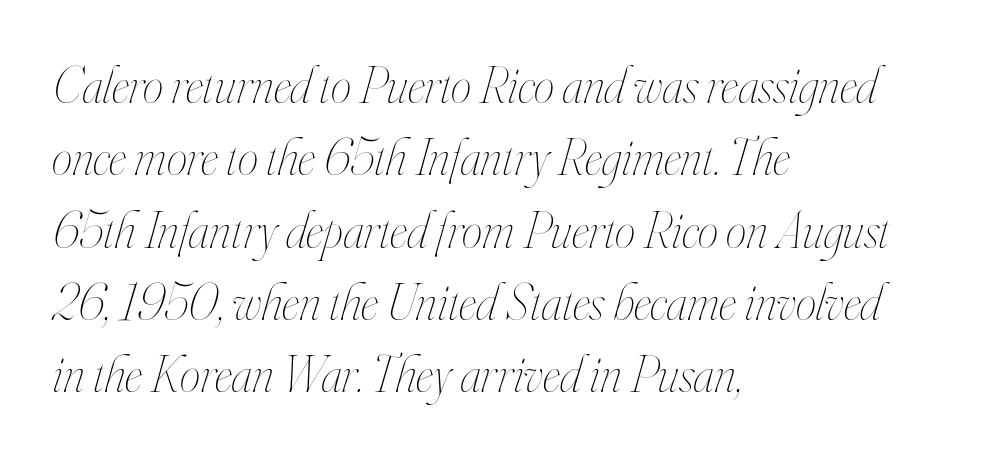
The line-height multiplier appears to be the usual default. Is the type slanted? Yes — the strokes lean at a clear angle. This rendering uses left alignment, leaving the right contour irregular. What stands out about the letter spacing? Nothing — it is the standard amount.
